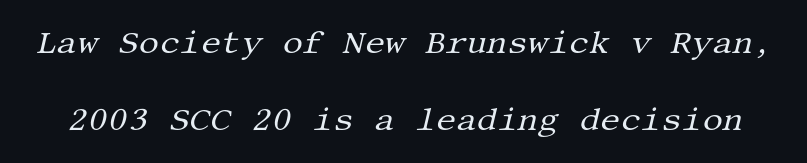
Vertical spacing — loose. Nobody touched the tracking dial on this one. Anything drawn beneath the words? Only blank space. Weight: not bold — regular or lighter.
